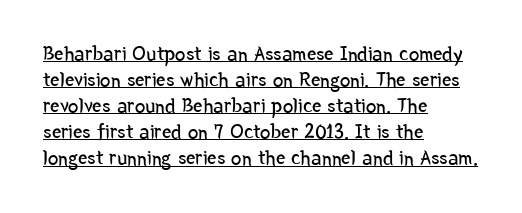
{"italic": "no", "bold": "no", "underline": "yes", "align": "left", "line_spacing_ratio": 1.24, "letter_spacing": "normal", "letter_spacing_em": 0.0, "glyph_px": 21}
